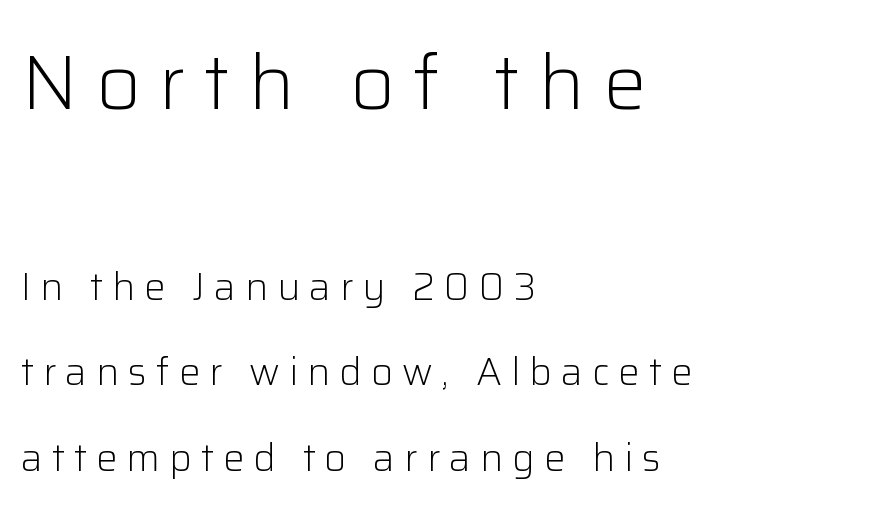
The image shows 77 px light sans-serif type, upright; set left-aligned, loose line spacing (2.25x), unusually wide letter spacing (+0.24 em), not underlined; the first (top) block is 2.03x larger; low stroke contrast and a medium x-height.
